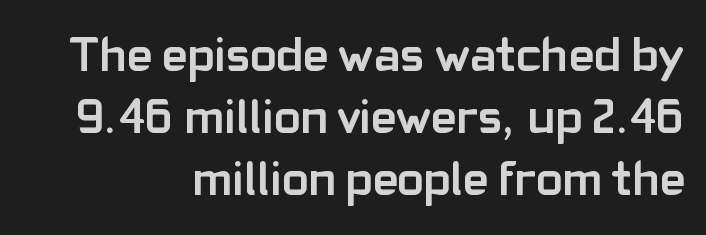
The image shows 49 px semibold sans-serif type, upright; set right-aligned, normal line spacing (1.27x), normal letter spacing, not underlined; low stroke contrast and a medium x-height.
